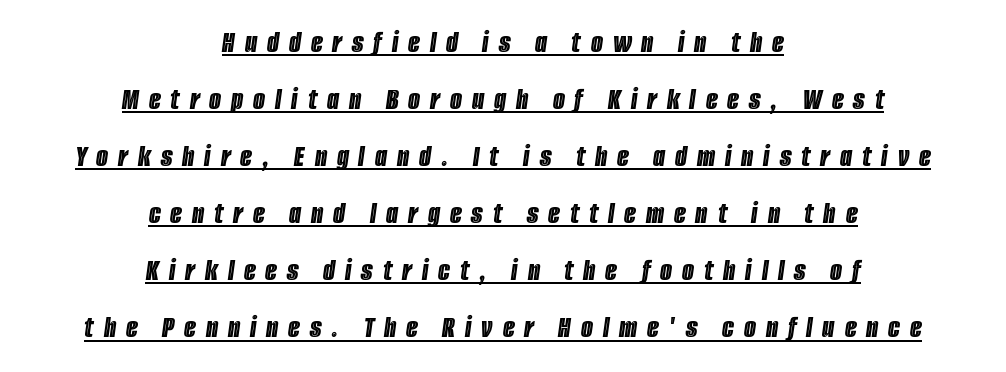
Note the varied advance widths — an 'i' is clearly narrower than an 'm'. The specimen reads as italic at a glance. These lines stack symmetrically, like a column narrowing and widening about its center. The rendering inserts visible extra space after every character. A continuous stroke trails under the words, as in a hyperlink.
